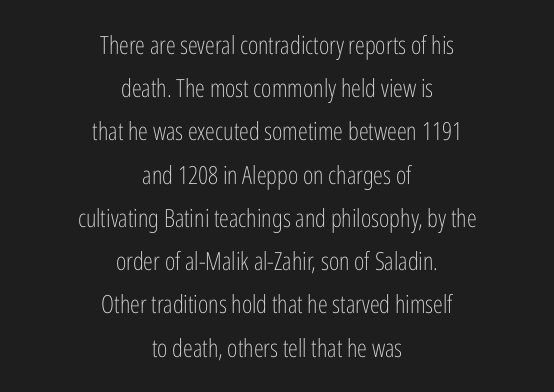
The image shows 25 px text type, upright; set centered, line spacing 1.73x, normal letter spacing, not underlined.
